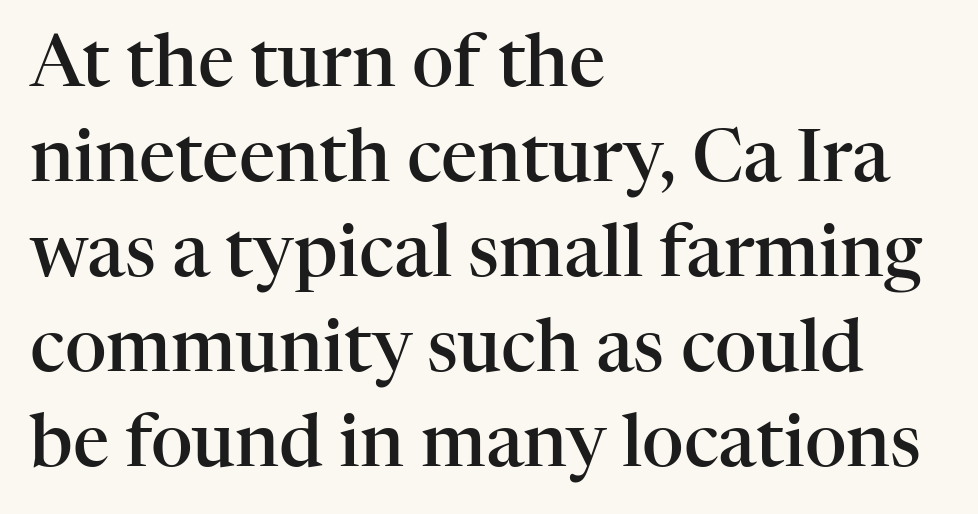
Line starts are locked; line ends wander. Vertical spacing — default. Character widths vary here, with narrow letters taking less room than wide ones. Stroke thickness is moderately raised; the sample reads as semibold. The font family rendered here belongs to the serif group.
